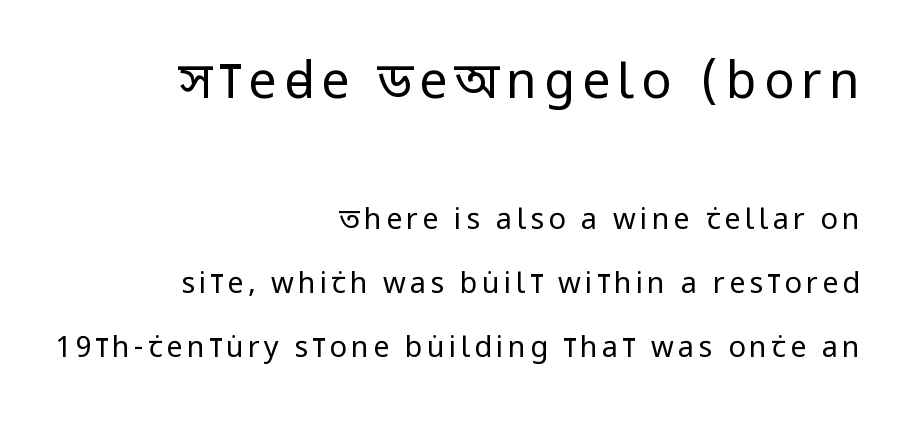
{"serif": "no", "italic": "no", "bold": "no", "weight": "regular", "width": "condensed", "stroke_contrast": "low", "x_height": "large", "monospaced": "no", "underline": "no", "align": "right", "line_spacing": "loose", "line_spacing_ratio": 2.2, "larger_block": "first", "size_ratio": 1.72, "glyph_px": 50}
